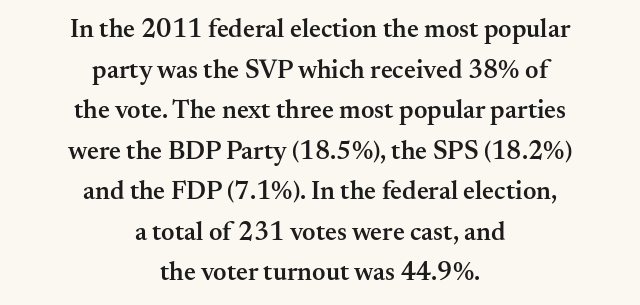
The image shows 26 px text type, upright; set centered, normal line spacing (1.56x), normal letter spacing, not underlined.
